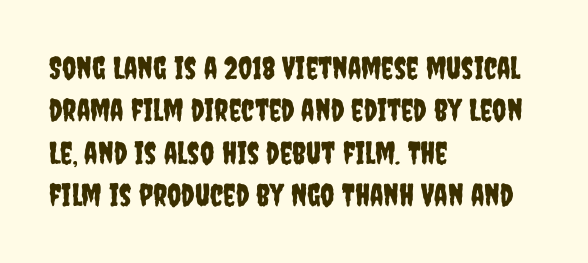
{"serif": "no", "italic": "no", "width": "condensed", "stroke_contrast": "low", "x_height": "large", "monospaced": "no", "underline": "no", "align": "left", "line_spacing": "normal", "line_spacing_ratio": 1.37, "letter_spacing": "normal", "letter_spacing_em": 0.0, "glyph_px": 31}
